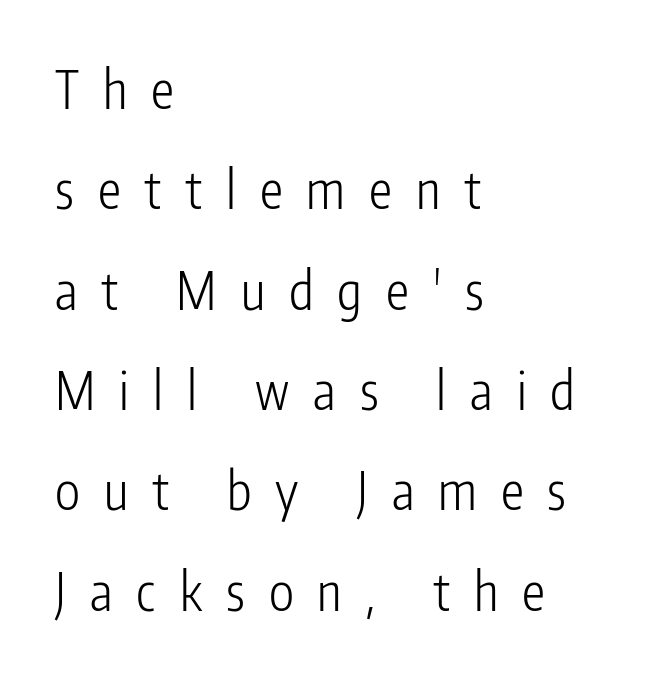
{"serif": "no", "italic": "no", "bold": "no", "weight": "light", "width": "condensed", "stroke_contrast": "low", "x_height": "medium", "monospaced": "no", "underline": "no", "align": "left", "line_spacing": "loose", "line_spacing_ratio": 1.93, "letter_spacing": "wide", "letter_spacing_em": 0.46, "glyph_px": 52}
